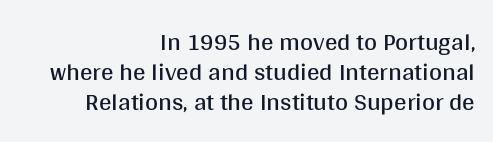
Q: Is the text bold? A: No.
Q: Is the text italic (slanted)? A: No, it is upright.
Q: Is the text underlined? A: No.
Q: How is the paragraph aligned? A: Right-aligned.
Q: Is the spacing between letters normal or unusually wide? A: Normal.
